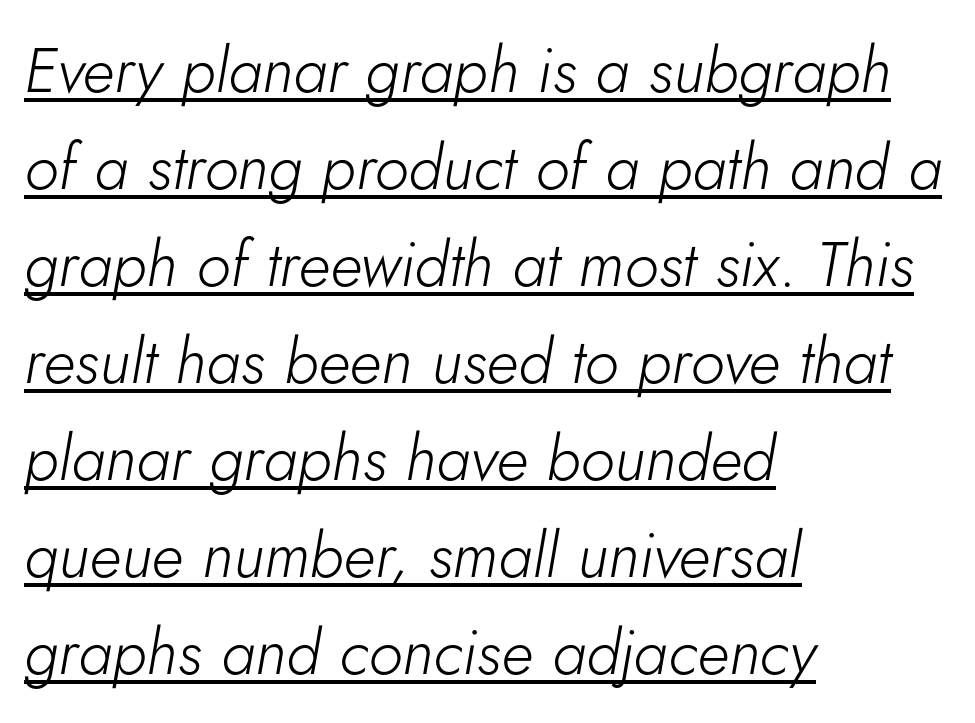
Q: Is the text bold? A: No.
Q: Is the text italic (slanted)? A: Yes, it leans right by about 5 degrees.
Q: Is the text underlined? A: Yes.
Q: How is the paragraph aligned? A: Left-aligned.
Q: Is the spacing between letters normal or unusually wide? A: Normal.
Q: Is the spacing between lines tight, normal or loose? A: Normal.
Q: Width (condensed, normal, or wide)? A: Normal.
Q: Stroke contrast? A: Low.
Q: x-height? A: Small.
Q: Monospaced? A: No.
